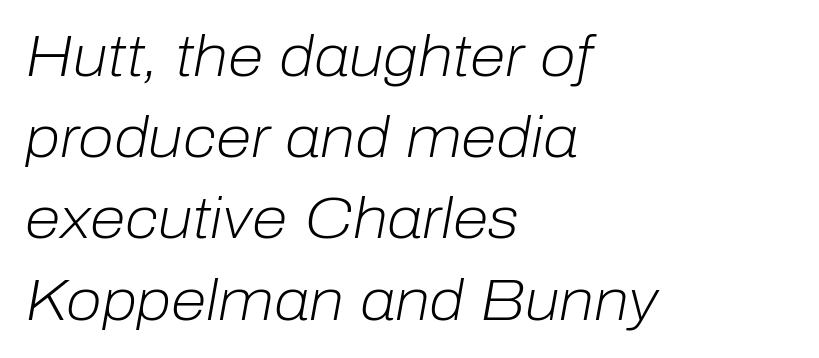
{"italic": "yes", "lean": "right", "slant_degrees": 10, "bold": "no", "weight": "light", "width": "normal", "stroke_contrast": "low", "x_height": "medium", "monospaced": "no", "underline": "no", "align": "left", "line_spacing": "normal", "line_spacing_ratio": 1.4, "letter_spacing": "normal", "letter_spacing_em": 0.0, "glyph_px": 58}
